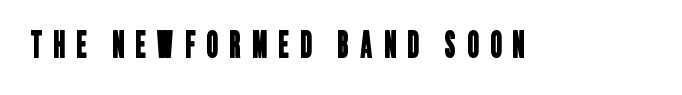
This sample has the flowing, uneven cadence of proportional lettering. The passage shown is typeset with a sans-serif family. A clean baseline with only descenders dipping below it. There is plenty of visible air inserted between adjacent glyphs.
